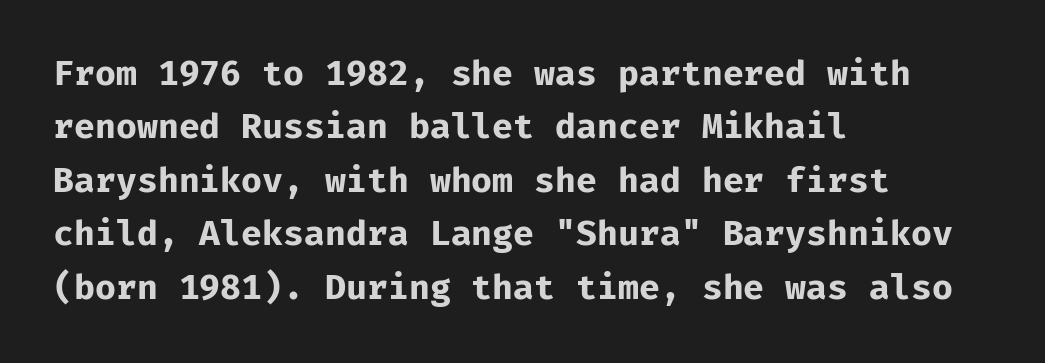
Q: Is the text bold? A: Yes.
Q: Is the text italic (slanted)? A: No, it is upright.
Q: Is the typeface a serif or a sans-serif typeface? A: Sans-serif.
Q: Is the text underlined? A: No.
Q: How is the paragraph aligned? A: Left-aligned.
Q: Is the spacing between letters normal or unusually wide? A: Normal.
Q: Is the spacing between lines tight, normal or loose? A: Normal.
Q: Width (condensed, normal, or wide)? A: Normal.
Q: Stroke contrast? A: Low.
Q: x-height? A: Medium.
Q: Monospaced? A: Yes.
